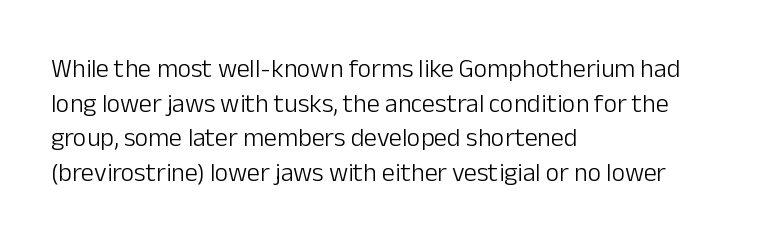
The image shows 26 px text type, upright; set left-aligned, normal line spacing (1.33x), normal letter spacing, not underlined.
